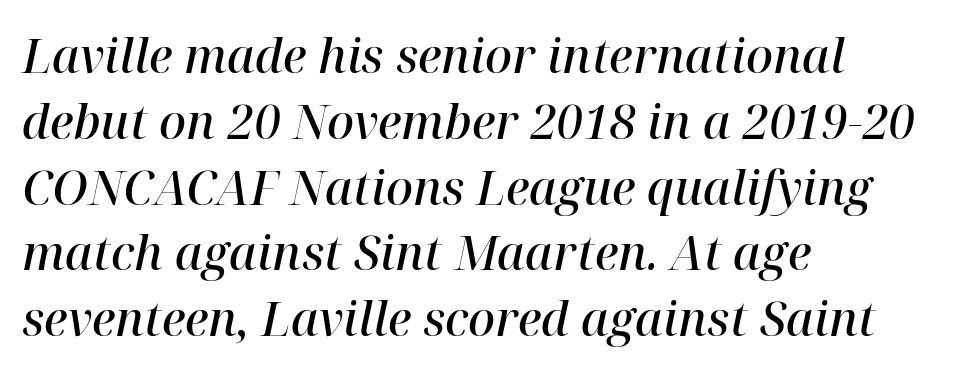
Slightly chunky letters — semibold, I'd say, not full bold. Just letters on the line, the space beneath them empty. Typographically, this falls in the serif category. Note the varied advance widths — an 'i' is clearly narrower than an 'm'. Would a proofreader flag this as italicized? Yes. Summary of vertical rhythm: regular, with standard interline spacing.
